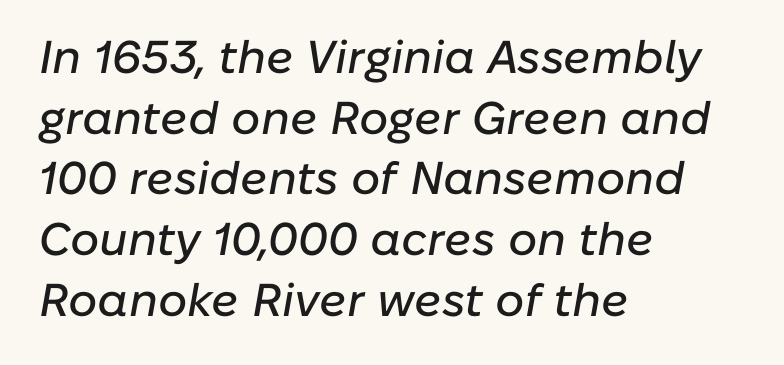
{"italic": "yes", "lean": "right", "slant_degrees": 10, "width": "normal", "stroke_contrast": "low", "x_height": "medium", "monospaced": "no", "underline": "no", "align": "left", "line_spacing": "normal", "line_spacing_ratio": 1.32, "letter_spacing": "normal", "letter_spacing_em": 0.0, "glyph_px": 46}
